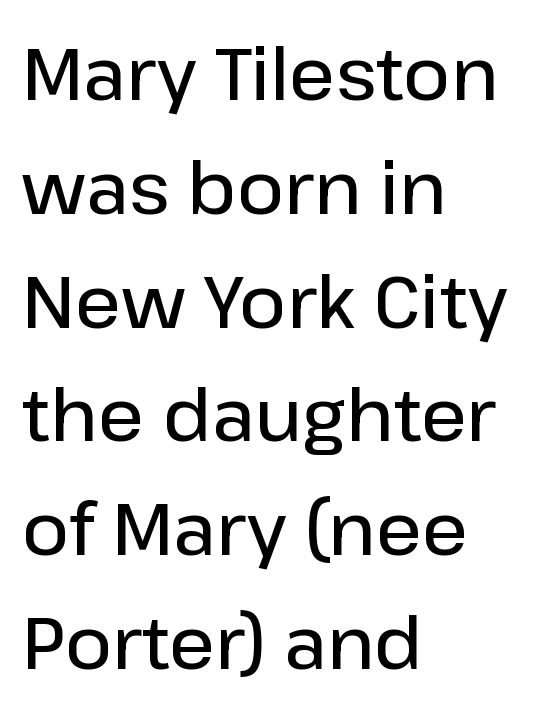
{"serif": "no", "italic": "no", "bold": "semi", "weight": "semibold", "width": "normal", "stroke_contrast": "low", "x_height": "medium", "monospaced": "no", "underline": "no", "align": "left", "line_spacing": "normal", "line_spacing_ratio": 1.58, "letter_spacing": "normal", "letter_spacing_em": 0.0, "glyph_px": 72}
